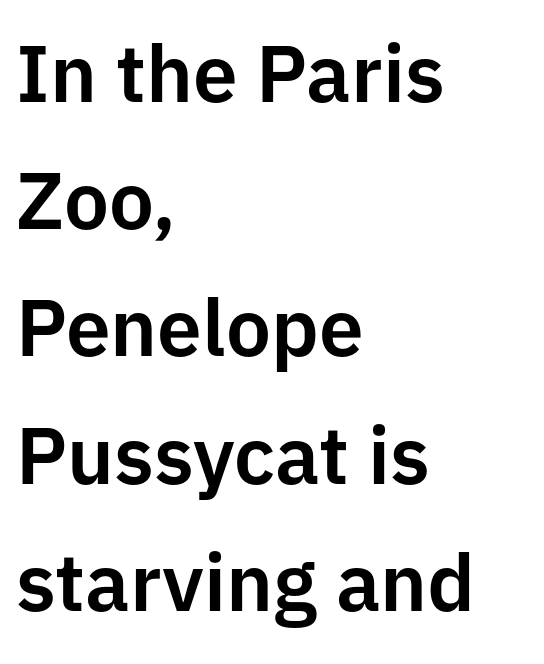
Q: Is the text italic (slanted)? A: No, it is upright.
Q: Is the typeface a serif or a sans-serif typeface? A: Sans-serif.
Q: Is the text underlined? A: No.
Q: How is the paragraph aligned? A: Left-aligned.
Q: Is the spacing between letters normal or unusually wide? A: Normal.
Q: Is the spacing between lines tight, normal or loose? A: Normal.
Q: Width (condensed, normal, or wide)? A: Normal.
Q: Stroke contrast? A: Low.
Q: x-height? A: Medium.
Q: Monospaced? A: No.
